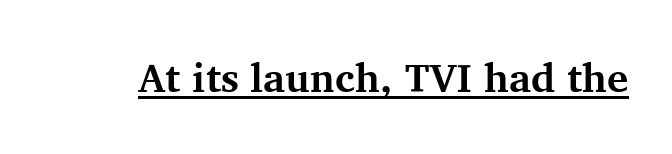
Emphasis by weight is at full strength: bold. Spacing verdict: proportional, widths tailored to each character. This is the regular roman posture of the typeface. No extra tracking has been applied to these lines. The font family rendered here belongs to the serif group.
